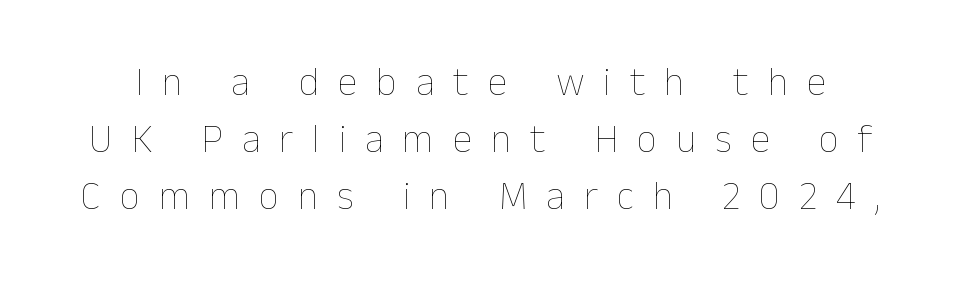
Q: Is the text bold? A: No.
Q: Is the text italic (slanted)? A: No, it is upright.
Q: Is the text underlined? A: No.
Q: Is the spacing between letters normal or unusually wide? A: Unusually wide.
Q: Is the spacing between lines tight, normal or loose? A: Normal.
Q: Width (condensed, normal, or wide)? A: Normal.
Q: Stroke contrast? A: Low.
Q: x-height? A: Medium.
Q: Monospaced? A: No.
